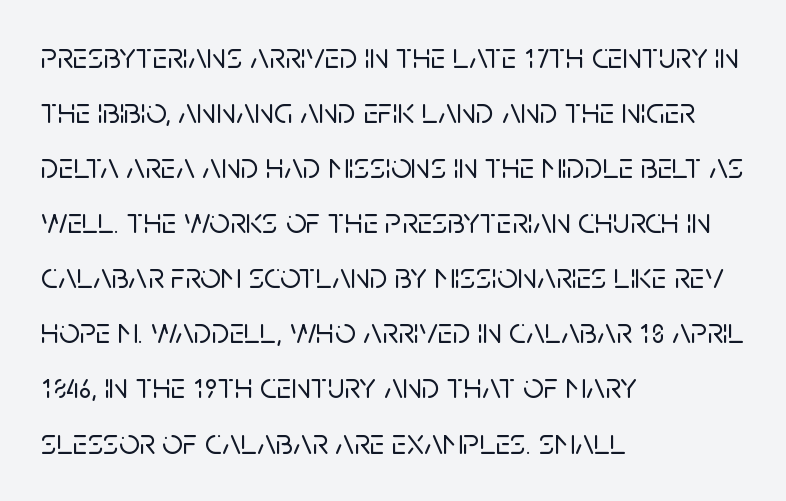
{"serif": "no", "italic": "no", "width": "normal", "stroke_contrast": "low", "x_height": "large", "monospaced": "no", "underline": "no", "align": "left", "line_spacing": "normal", "line_spacing_ratio": 1.53, "letter_spacing": "normal", "letter_spacing_em": 0.0, "glyph_px": 36}
